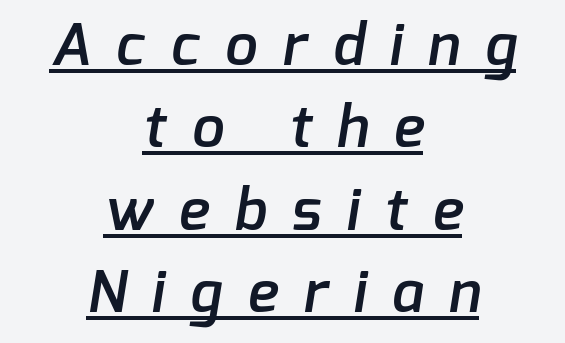
{"serif": "no", "bold": "semi", "weight": "semibold", "width": "normal", "stroke_contrast": "low", "x_height": "medium", "monospaced": "no", "underline": "yes", "align": "center", "line_spacing": "normal", "line_spacing_ratio": 1.42, "letter_spacing": "wide", "letter_spacing_em": 0.44, "glyph_px": 58}
